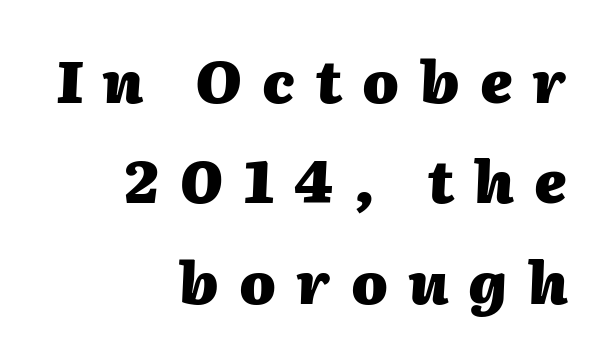
Q: Is the text bold? A: Yes.
Q: Is the text italic (slanted)? A: Yes, it leans right by about 2 degrees.
Q: Is the text underlined? A: No.
Q: How is the paragraph aligned? A: Right-aligned.
Q: Is the spacing between letters normal or unusually wide? A: Unusually wide.
Q: Width (condensed, normal, or wide)? A: Normal.
Q: Stroke contrast? A: Medium.
Q: x-height? A: Medium.
Q: Monospaced? A: No.
